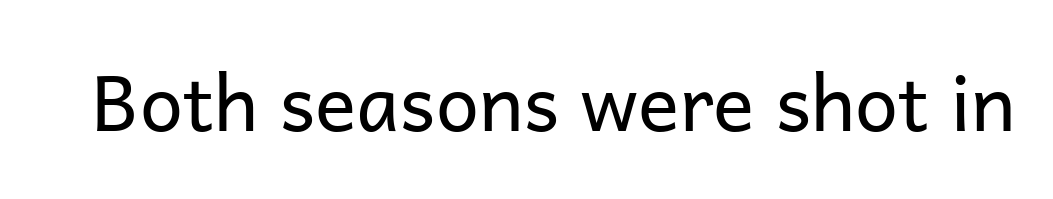
{"serif": "no", "italic": "no", "bold": "no", "weight": "regular", "width": "normal", "stroke_contrast": "low", "x_height": "medium", "monospaced": "no", "underline": "no", "letter_spacing": "normal", "letter_spacing_em": 0.0, "glyph_px": 77}
